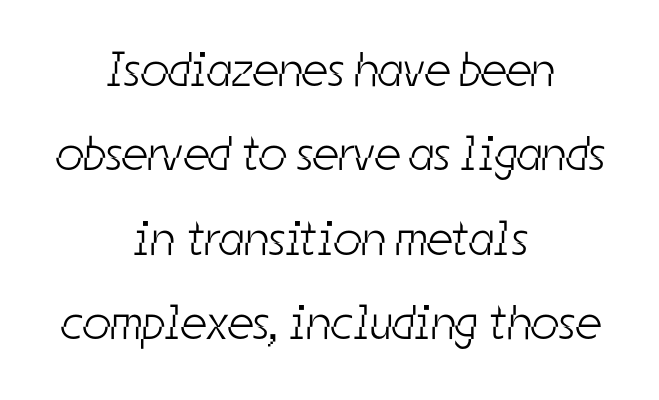
The image shows 49 px light, condensed sans-serif type; set centered, line spacing 1.72x, normal letter spacing, not underlined; low stroke contrast and a medium x-height.
